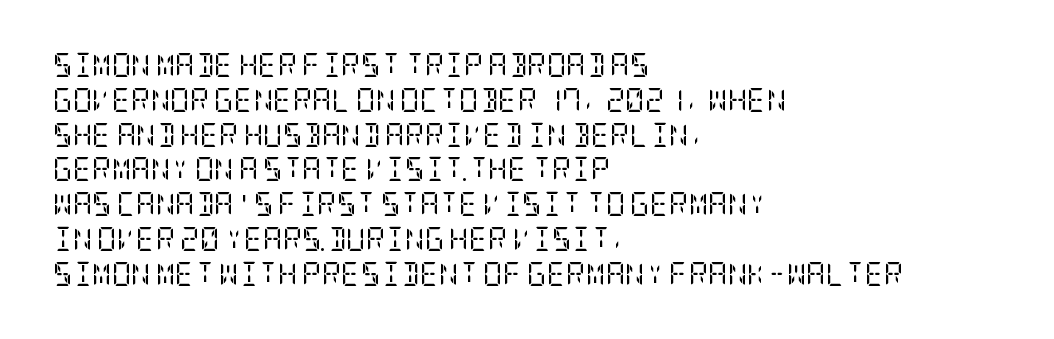
The image shows 24 px text type, upright; set left-aligned, normal line spacing (1.45x), normal letter spacing, not underlined.
